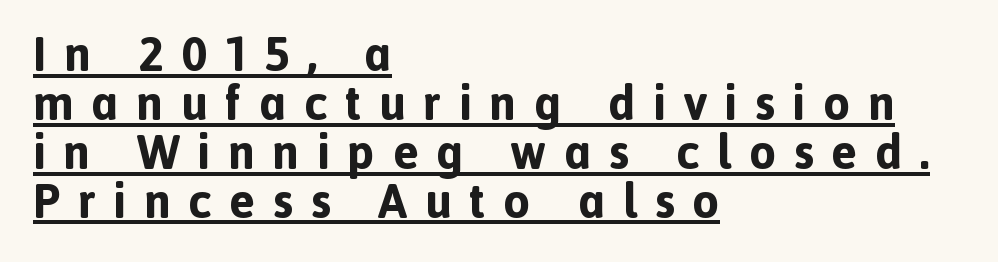
The image shows 48 px bold sans-serif type, upright; set left-aligned, tight line spacing (1.02x), unusually wide letter spacing (+0.37 em), underlined; a medium x-height.
